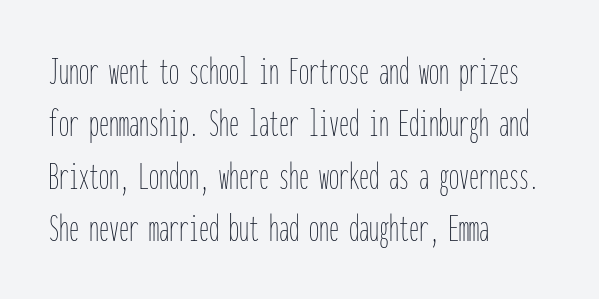
The image shows 40 px thin, condensed type, upright, monospaced; set left-aligned, normal line spacing (1.31x), normal letter spacing, not underlined; low stroke contrast and a medium x-height.
